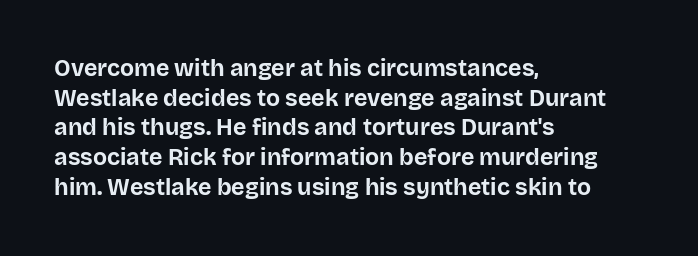
Is there any slant? The stems are plumb. Nothing unusual about the tracking: characters are spaced as the font intends. These words are printed bold, with thick strokes throughout. Evenly set lines give the paragraph a standard silhouette.
